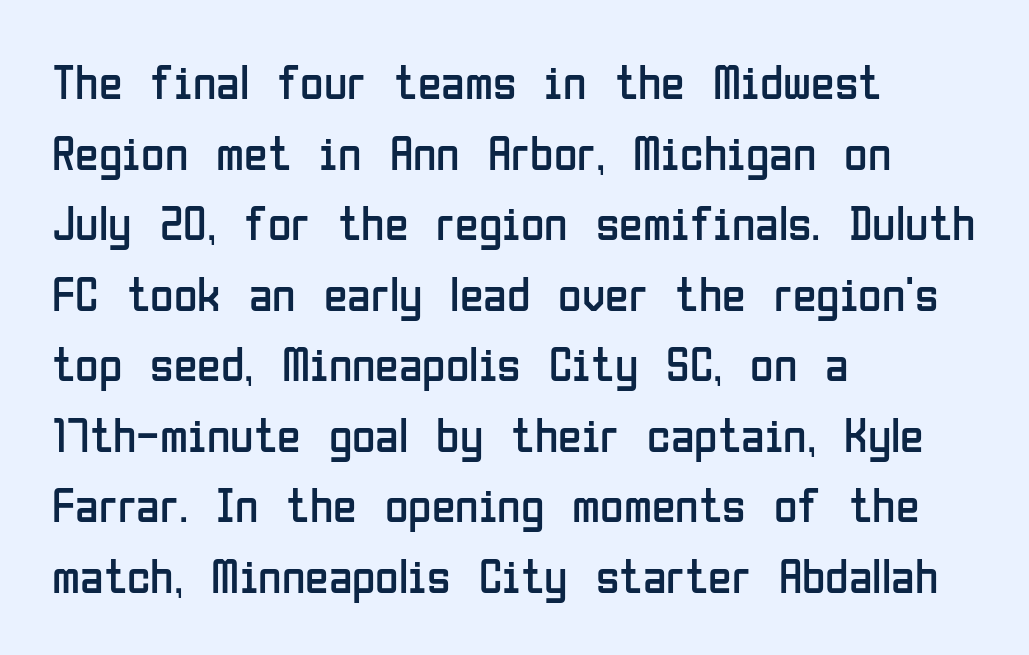
The typesetting does not lean heavy: it is not bold. The zone under the glyphs is completely vacant. A normal amount of white space separates one row of letters from the next. Here the designer chose a conventional face with non-uniform glyph widths. Compared with a centered layout, this one pins lines to the left instead.
